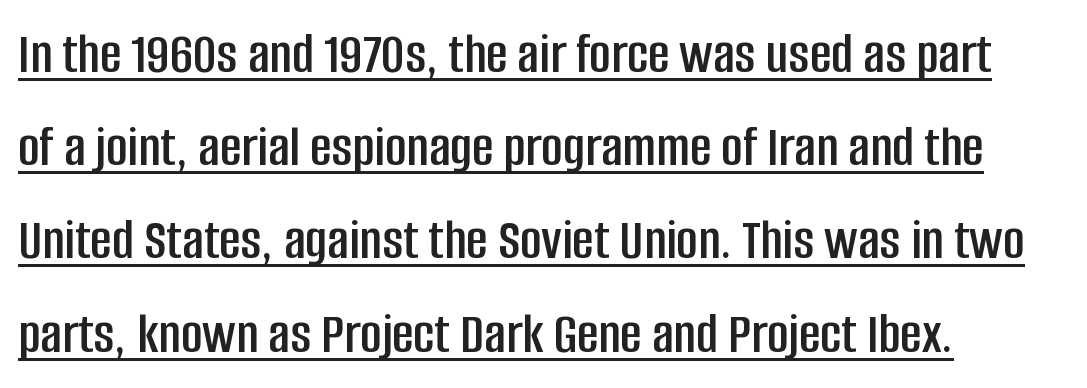
{"serif": "no", "italic": "no", "width": "condensed", "stroke_contrast": "low", "x_height": "large", "monospaced": "no", "underline": "yes", "align": "left", "line_spacing": "normal", "line_spacing_ratio": 1.58, "letter_spacing": "normal", "letter_spacing_em": 0.0, "glyph_px": 59}
